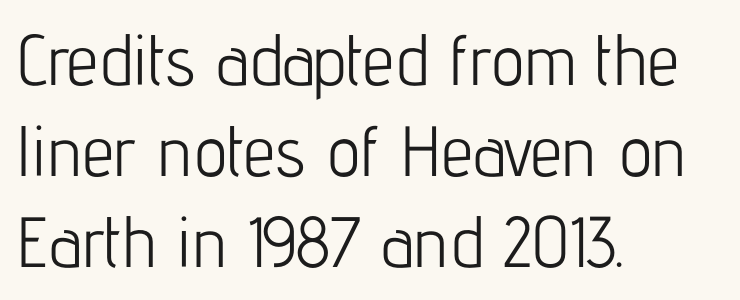
The image shows 71 px light, condensed sans-serif type, upright; set left-aligned, normal line spacing (1.28x), normal letter spacing, not underlined; low stroke contrast and a medium x-height.
